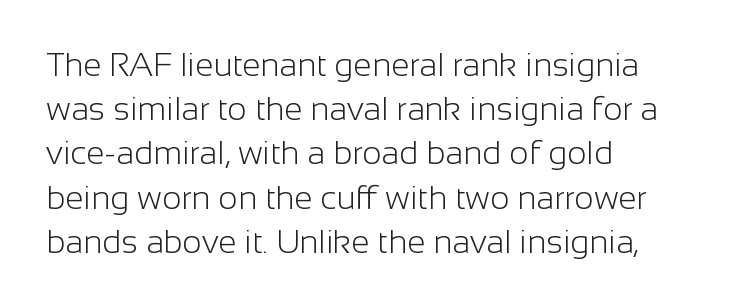
The image shows 33 px light sans-serif type, upright; set left-aligned, normal line spacing (1.34x), normal letter spacing, not underlined; low stroke contrast and a medium x-height.
